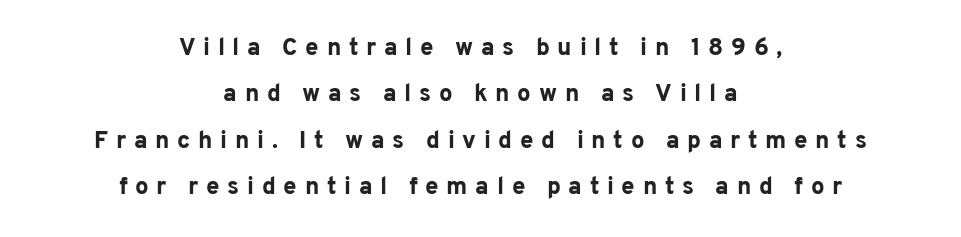
Bare-footed words on every line. There is plenty of visible air inserted between adjacent glyphs. How heavy is the stroke? Heavy — this is a bold. Casual observation: everything's sitting right in the middle. Italic? Not at all — the glyphs are vertical.
